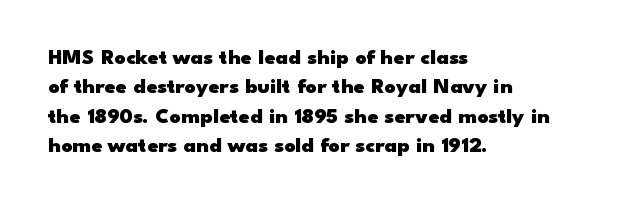
The vertical gap from one line to the next is medium. The rendering uses a bold face; every stroke is thick and dark. When letters stand straight like this, we call the style roman or upright. A typesetter would call this zero additional tracking.
